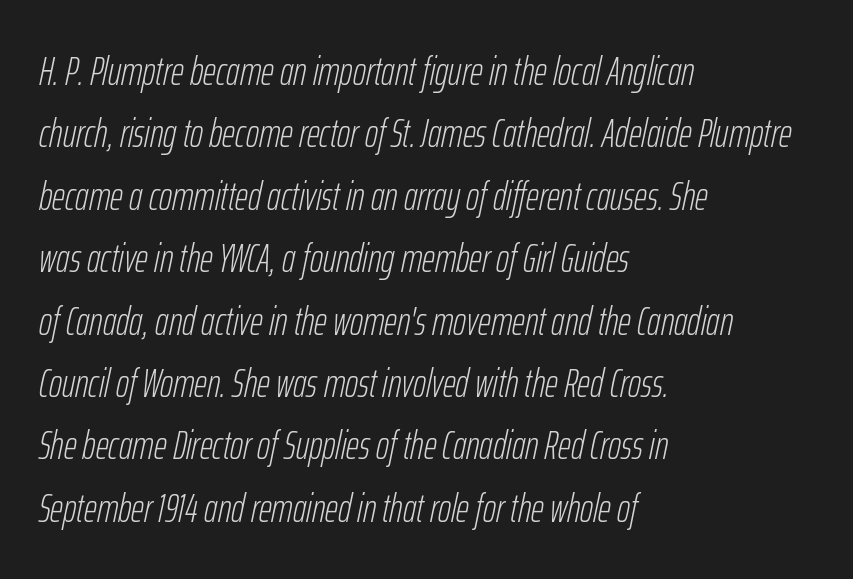
Character widths vary here, with narrow letters taking less room than wide ones. Leading: standard. Stroke thickness stays within the range of a standard reading face or lighter. This sample uses an oblique cut, with every glyph tilted off the vertical. Each word holds together tightly as a unit, with standard inter-letter gaps.
